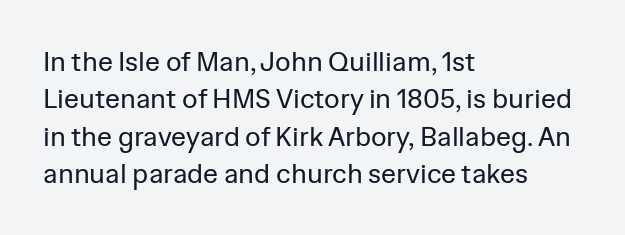
Interline gaps are of average width in this sample. Inter-character spacing is left at the font's built-in metrics. If you drew a line through each stem, it would be perfectly vertical. Words float on clear page, feet unadorned. Each line starts at the same left margin while the right side varies.
